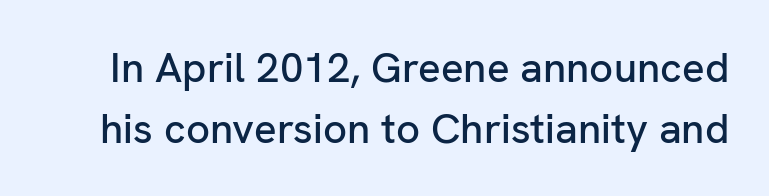
{"serif": "no", "italic": "no", "width": "normal", "stroke_contrast": "low", "x_height": "medium", "monospaced": "no", "underline": "no", "line_spacing": "normal", "line_spacing_ratio": 1.45, "letter_spacing": "normal", "letter_spacing_em": 0.0, "glyph_px": 42}
